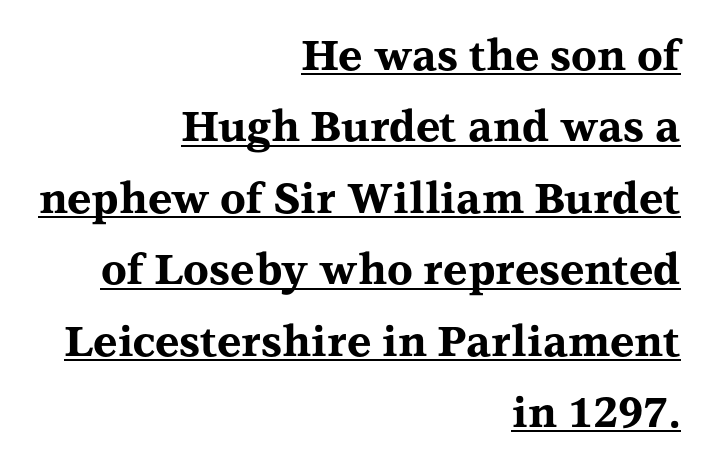
Does the leading feel generous? No, just average. Notice how the stems are strictly vertical — no italics here. Notice how a bar underscores the lettering throughout. In terms of letterform style, serifs are clearly present.
